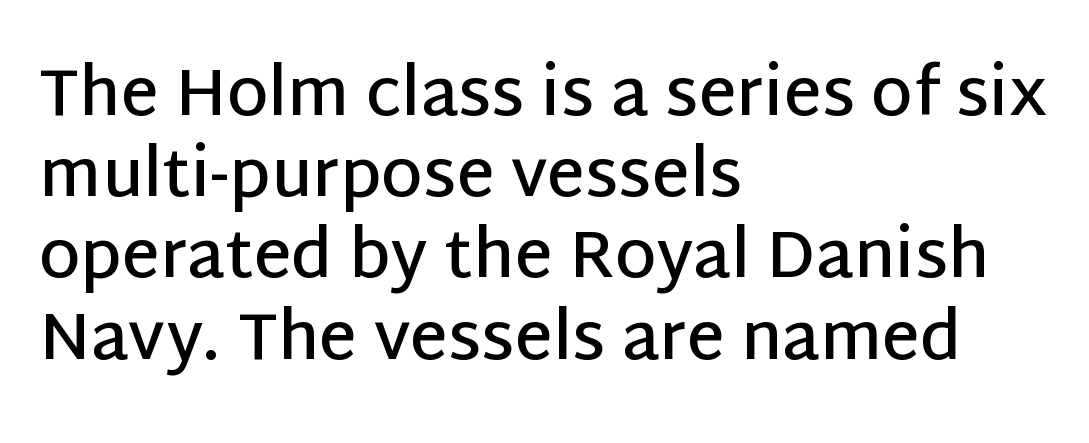
Q: Is the text bold? A: Semi-bold.
Q: Is the text italic (slanted)? A: No, it is upright.
Q: Is the typeface a serif or a sans-serif typeface? A: Sans-serif.
Q: Is the text underlined? A: No.
Q: How is the paragraph aligned? A: Left-aligned.
Q: Is the spacing between letters normal or unusually wide? A: Normal.
Q: Width (condensed, normal, or wide)? A: Normal.
Q: Stroke contrast? A: Low.
Q: x-height? A: Large.
Q: Monospaced? A: No.
